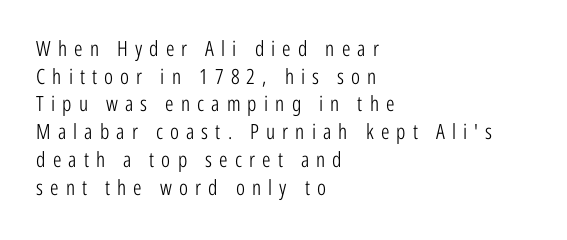
Q: Is the text bold? A: No.
Q: Is the text italic (slanted)? A: No, it is upright.
Q: Is the text underlined? A: No.
Q: How is the paragraph aligned? A: Left-aligned.
Q: Is the spacing between letters normal or unusually wide? A: Unusually wide.
Q: Is the spacing between lines tight, normal or loose? A: Normal.
